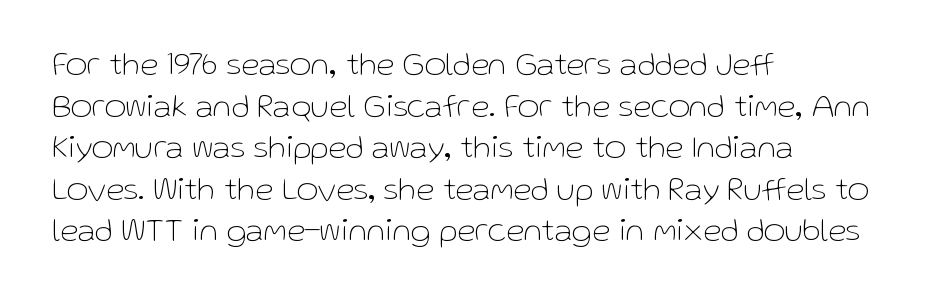
Q: Is the text bold? A: No.
Q: Is the text italic (slanted)? A: No, it is upright.
Q: Is the typeface a serif or a sans-serif typeface? A: Sans-serif.
Q: Is the text underlined? A: No.
Q: How is the paragraph aligned? A: Left-aligned.
Q: Is the spacing between letters normal or unusually wide? A: Normal.
Q: Is the spacing between lines tight, normal or loose? A: Normal.
Q: Width (condensed, normal, or wide)? A: Normal.
Q: Stroke contrast? A: Low.
Q: x-height? A: Medium.
Q: Monospaced? A: No.
